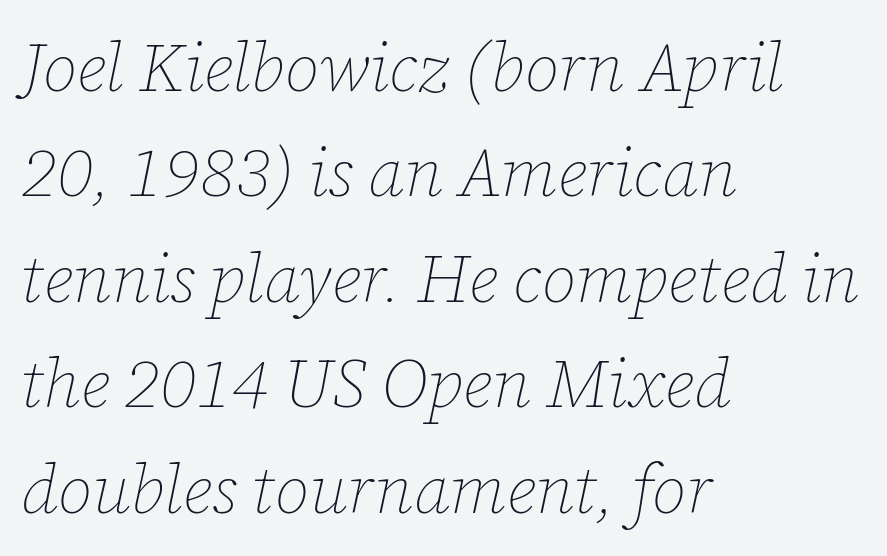
Horizontally, the lines are justified to the leading edge only. Notice how descenders clear the ascenders below comfortably — that's standard leading. The letters advance in unequal steps, a hallmark of proportional type. No chunkiness to these letters — they're not bold. The rendering applies a slant to the glyphs.
